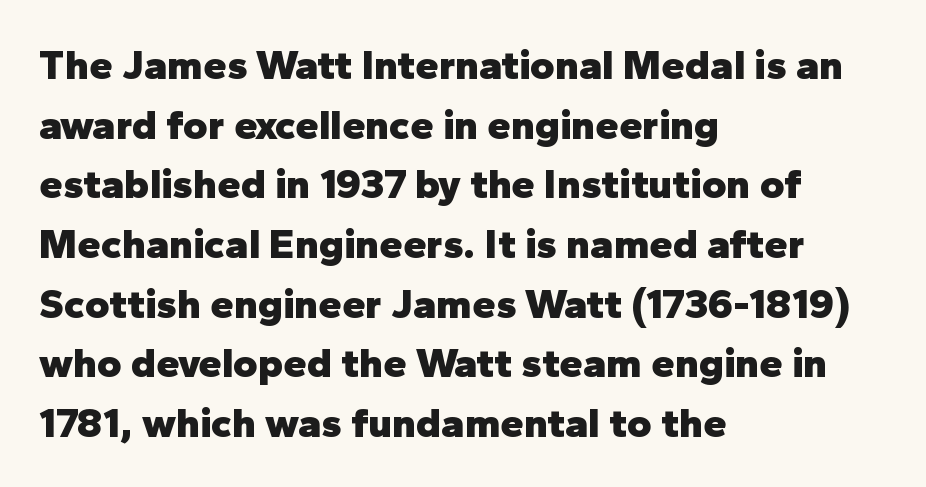
Quick note: underline off. Every row of glyphs begins at an identical x-position on the left. The line-height multiplier appears to be the usual default. What kind of face is this? One without serifs — a sans. Characters follow at the spacing the type designer built in. Unlike italic type, these characters show no tilt at all.
